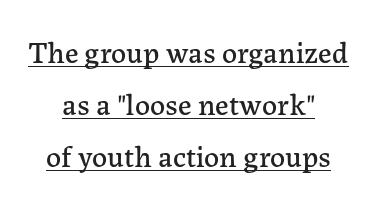
Q: Is the text italic (slanted)? A: No, it is upright.
Q: Is the typeface a serif or a sans-serif typeface? A: Serif.
Q: Is the text underlined? A: Yes.
Q: How is the paragraph aligned? A: Centered.
Q: Is the spacing between letters normal or unusually wide? A: Normal.
Q: Width (condensed, normal, or wide)? A: Normal.
Q: Stroke contrast? A: Low.
Q: x-height? A: Medium.
Q: Monospaced? A: No.
